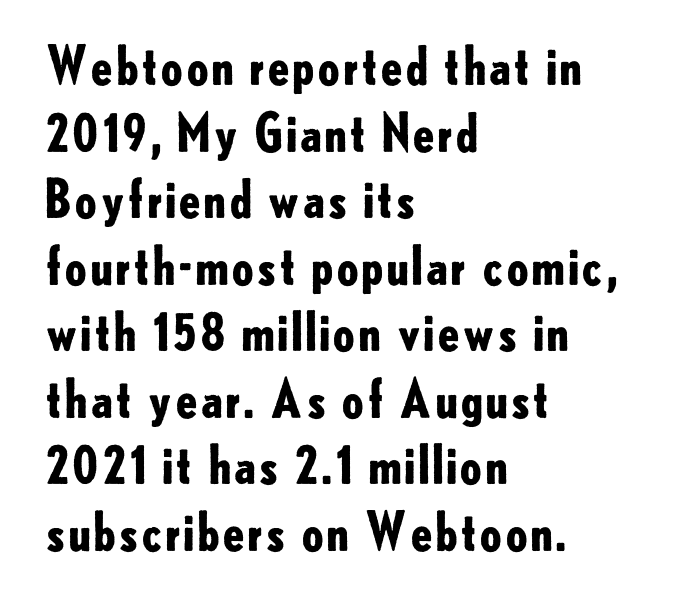
The rag falls on the right side of this text block. Ascenders rise straight up at ninety degrees. Normally led — the rows are evenly, conventionally spaced. The typeface chosen for these lines omits serifs.
